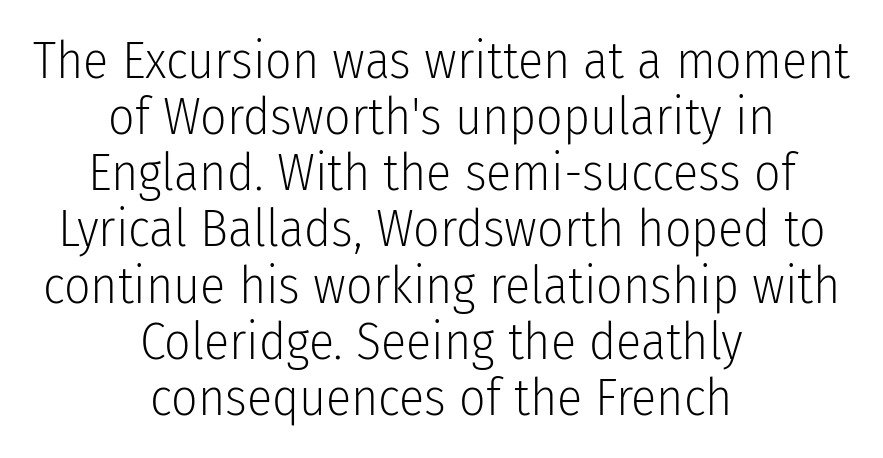
The image shows 52 px light, condensed sans-serif type, upright; set centered, tight line spacing (1.08x), normal letter spacing, not underlined; low stroke contrast and a medium x-height.
